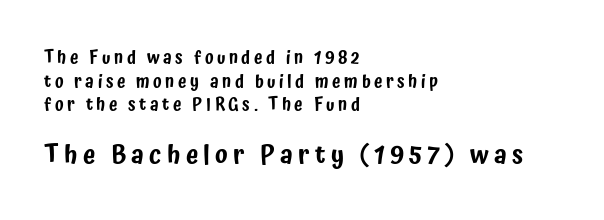
The image shows 25 px text type, upright; set left-aligned, normal line spacing (1.39x), unusually wide letter spacing (+0.21 em), not underlined; the second (bottom) block is 1.47x larger.
